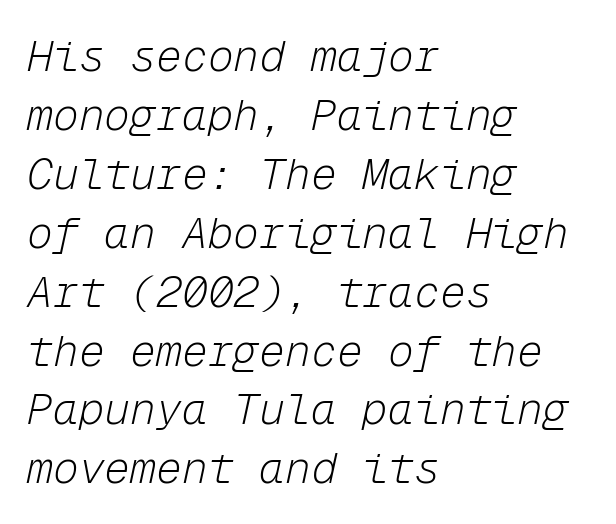
The image shows 43 px light type, italic (leaning right), monospaced; set left-aligned, normal line spacing (1.37x), normal letter spacing, not underlined; low stroke contrast and a medium x-height.
